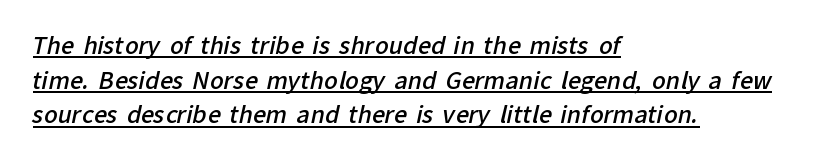
Q: Is the text bold? A: Semi-bold.
Q: Is the text underlined? A: Yes.
Q: How is the paragraph aligned? A: Left-aligned.
Q: Is the spacing between letters normal or unusually wide? A: Normal.
Q: Is the spacing between lines tight, normal or loose? A: Normal.
